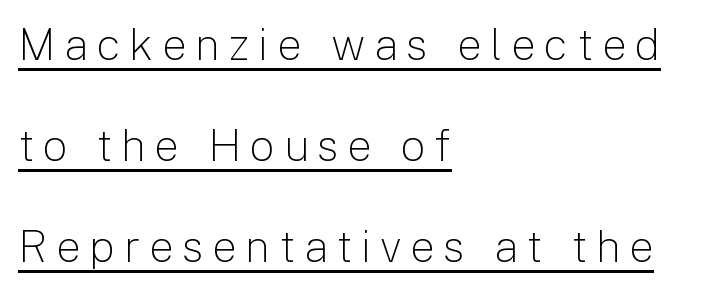
The image shows 44 px light sans-serif type, upright; set left-aligned, loose line spacing (2.3x), unusually wide letter spacing (+0.2 em), underlined; low stroke contrast and a medium x-height.
